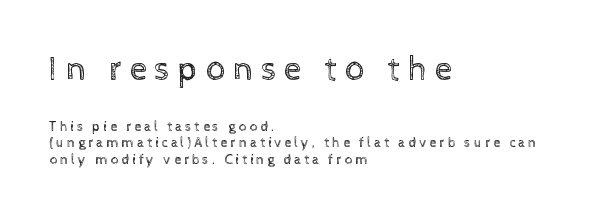
No extra ink here — the face is not bold. Do the characters align in a grid? No, the font is proportional. This sample is left-justified, so line endings fall wherever the words run out. Glyph-to-glyph distance is far greater than everyday printed text.
